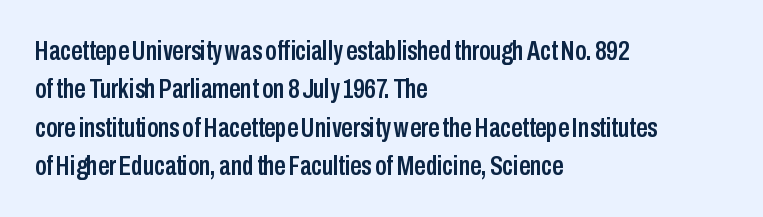
{"serif": "no", "italic": "no", "width": "condensed", "stroke_contrast": "low", "x_height": "medium", "monospaced": "no", "underline": "no", "align": "left", "line_spacing": "normal", "line_spacing_ratio": 1.37, "letter_spacing": "normal", "letter_spacing_em": 0.0, "glyph_px": 28}
